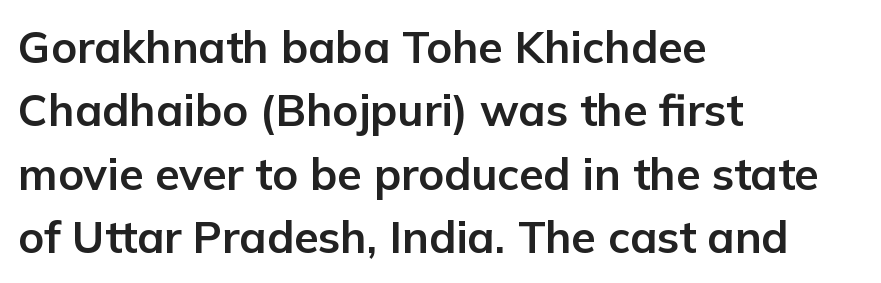
The image shows 44 px bold sans-serif type, upright; set left-aligned, normal line spacing (1.44x), normal letter spacing, not underlined; low stroke contrast and a medium x-height.
